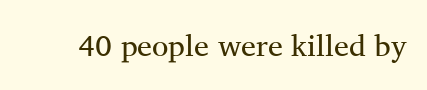
{"serif": "yes", "italic": "no", "bold": "no", "weight": "regular", "width": "normal", "stroke_contrast": "medium", "x_height": "medium", "monospaced": "no", "underline": "no", "letter_spacing": "normal", "letter_spacing_em": 0.0, "glyph_px": 30}
